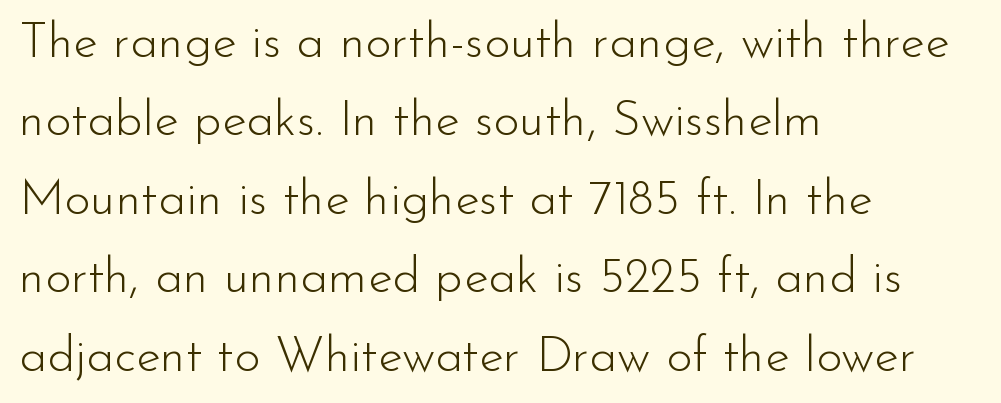
Characters remain perfectly vertical along every line. The font is comparable to plain body text, perhaps lighter. There is no visible air inserted between adjacent glyphs. Decoration check: the copy has no underline. Examine the stroke ends and you'll find no serifs. Is this a fixed-width face? No — the glyphs have proportional, varying widths.
